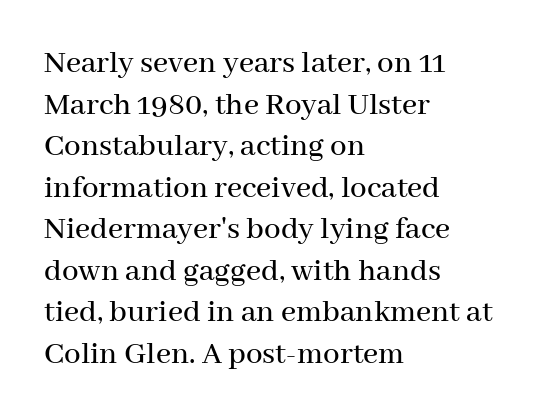
{"serif": "yes", "italic": "no", "width": "normal", "stroke_contrast": "medium", "x_height": "medium", "monospaced": "no", "underline": "no", "align": "left", "line_spacing": "normal", "line_spacing_ratio": 1.26, "letter_spacing": "normal", "letter_spacing_em": 0.0, "glyph_px": 33}
